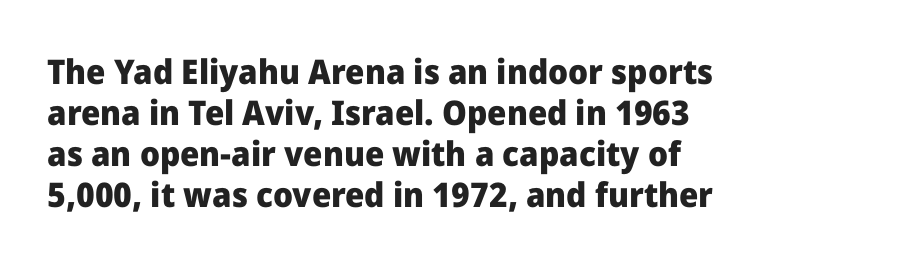
Q: Is the text bold? A: Yes.
Q: Is the text italic (slanted)? A: No, it is upright.
Q: Is the typeface a serif or a sans-serif typeface? A: Sans-serif.
Q: Is the text underlined? A: No.
Q: How is the paragraph aligned? A: Left-aligned.
Q: Is the spacing between letters normal or unusually wide? A: Normal.
Q: Width (condensed, normal, or wide)? A: Normal.
Q: Stroke contrast? A: Low.
Q: x-height? A: Medium.
Q: Monospaced? A: No.
